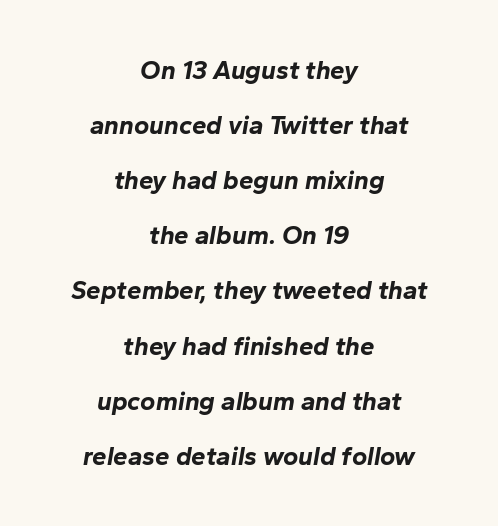
The image shows 26 px bold type, italic (leaning right); set centered, loose line spacing (2.12x), normal letter spacing, not underlined.
